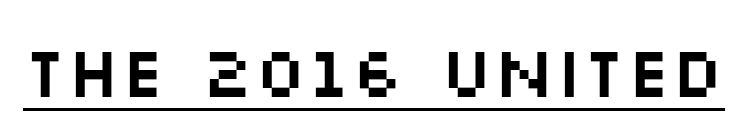
A typesetter would call this zero additional tracking. Here the designer chose a conventional face with non-uniform glyph widths. Check where the strokes stop: nothing finishes them off — pure sans. What decoration does the sample have? An underline. When letters stand straight like this, we call the style roman or upright.
